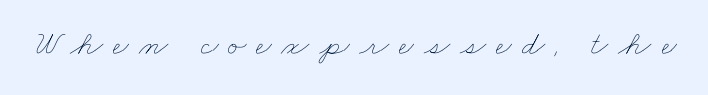
Q: Is the text bold? A: No.
Q: Is the text underlined? A: No.
Q: Is the spacing between letters normal or unusually wide? A: Unusually wide.
Q: Width (condensed, normal, or wide)? A: Wide.
Q: Stroke contrast? A: Low.
Q: x-height? A: Small.
Q: Monospaced? A: No.
